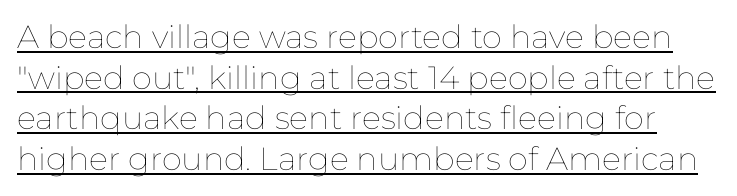
Q: Is the text bold? A: No.
Q: Is the text italic (slanted)? A: No, it is upright.
Q: Is the text underlined? A: Yes.
Q: Is the spacing between letters normal or unusually wide? A: Normal.
Q: Is the spacing between lines tight, normal or loose? A: Normal.
Q: Width (condensed, normal, or wide)? A: Normal.
Q: Stroke contrast? A: Low.
Q: x-height? A: Medium.
Q: Monospaced? A: No.
